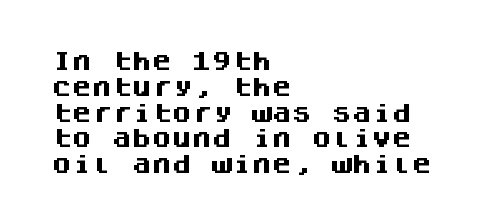
Q: Is the text bold? A: Yes.
Q: Is the text italic (slanted)? A: No, it is upright.
Q: Is the text underlined? A: No.
Q: How is the paragraph aligned? A: Left-aligned.
Q: Is the spacing between letters normal or unusually wide? A: Normal.
Q: Is the spacing between lines tight, normal or loose? A: Normal.
